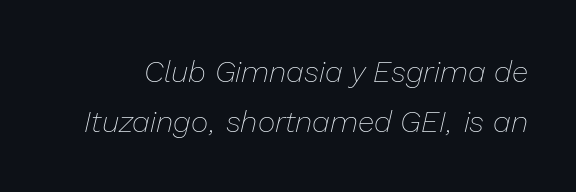
The glyphs look as if they've been sheared to an angle. These lines are rendered in a variable-pitch font. Heft: none added — not bold. Letter spacing: default. Underlining? Definitely not there.
